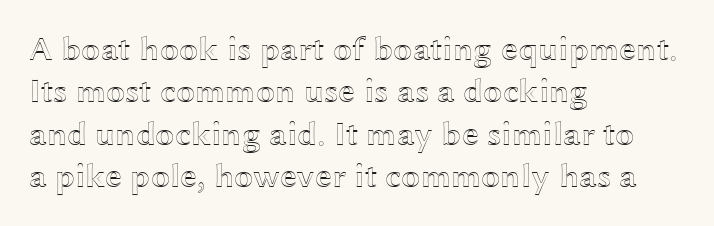
The letters stand straight up with perfectly vertical stems. These lines stack with their left ends in a neat column. The face used here is proportionally spaced, like ordinary book or web type. Summary of vertical rhythm: regular, with standard interline spacing.
